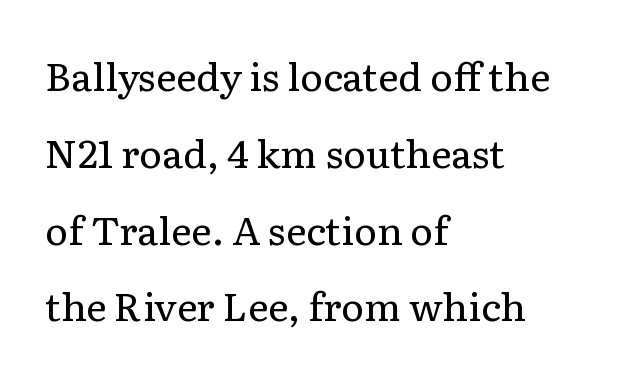
The image shows 39 px regular-weight serif type, upright; set left-aligned, loose line spacing (1.97x), normal letter spacing, not underlined; low stroke contrast and a medium x-height.
